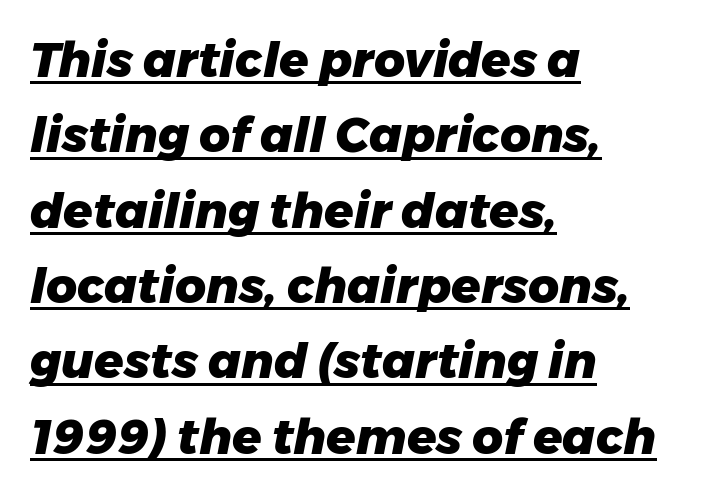
Q: Is the text bold? A: Yes.
Q: Is the text italic (slanted)? A: Yes, it leans right by about 11 degrees.
Q: Is the text underlined? A: Yes.
Q: How is the paragraph aligned? A: Left-aligned.
Q: Is the spacing between letters normal or unusually wide? A: Normal.
Q: Is the spacing between lines tight, normal or loose? A: Normal.
Q: Width (condensed, normal, or wide)? A: Normal.
Q: Stroke contrast? A: Low.
Q: x-height? A: Medium.
Q: Monospaced? A: No.
